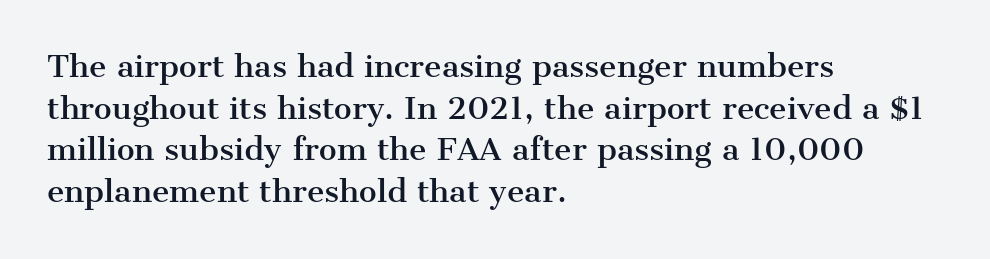
Q: Is the text italic (slanted)? A: No, it is upright.
Q: Is the typeface a serif or a sans-serif typeface? A: Serif.
Q: Is the text underlined? A: No.
Q: How is the paragraph aligned? A: Left-aligned.
Q: Is the spacing between letters normal or unusually wide? A: Normal.
Q: Is the spacing between lines tight, normal or loose? A: Normal.
Q: Width (condensed, normal, or wide)? A: Normal.
Q: Stroke contrast? A: Medium.
Q: x-height? A: Medium.
Q: Monospaced? A: No.
